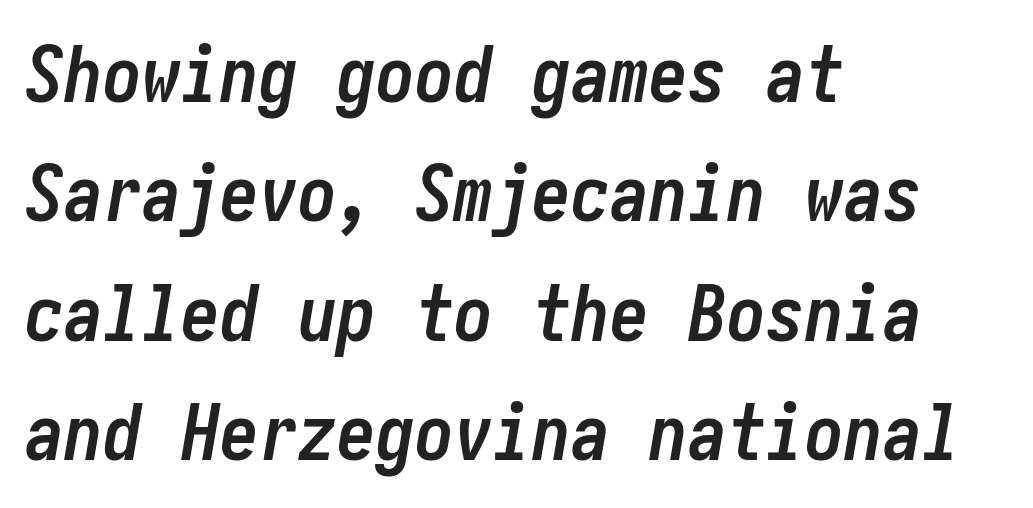
The letters are bold, with thick, heavy strokes. Compared with typical body copy, the letter spacing here is the same. Slant detected: the letters are inclined. The leading is moderate, giving the passage an even texture. The glyphs are unaccompanied by any horizontal stroke below them.
